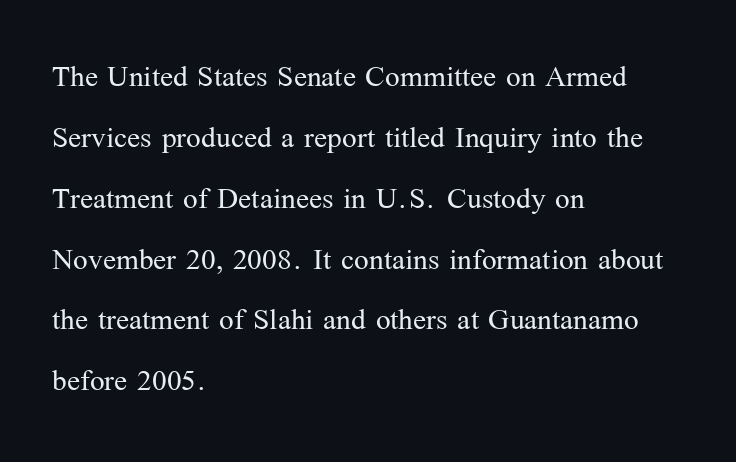
The image shows 39 px light serif type, upright; set left-aligned, normal line spacing (1.56x), normal letter spacing, not underlined; medium stroke contrast and a medium x-height.
